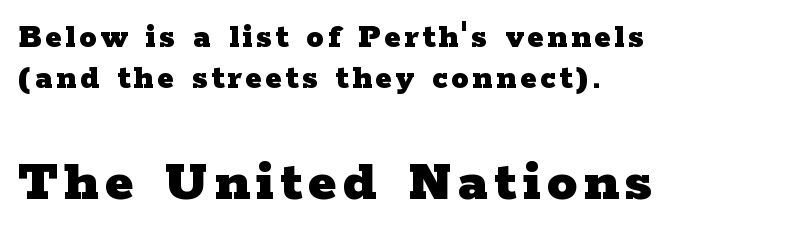
In this sample the second text group is rendered at the bigger scale. The letters stand straight up with perfectly vertical stems. You could not count columns in this text — the font is proportionally spaced. Beneath every word, the page is bare.
